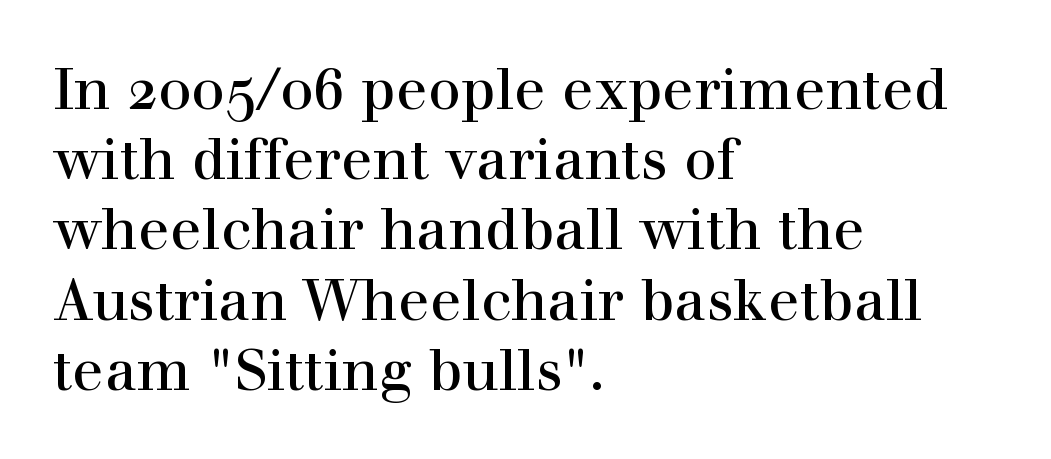
The image shows 58 px serif type, upright; set left-aligned, line spacing 1.21x, normal letter spacing, not underlined; a medium x-height.
